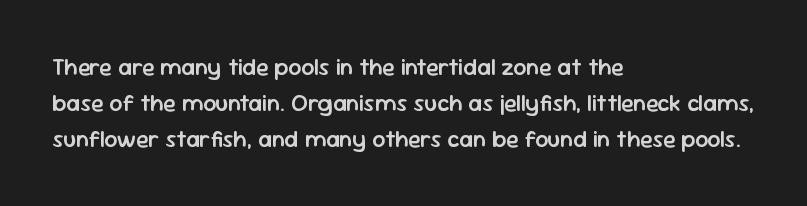
Q: Is the text bold? A: Semi-bold.
Q: Is the text italic (slanted)? A: No, it is upright.
Q: Is the text underlined? A: No.
Q: How is the paragraph aligned? A: Left-aligned.
Q: Is the spacing between letters normal or unusually wide? A: Normal.
Q: Is the spacing between lines tight, normal or loose? A: Normal.
